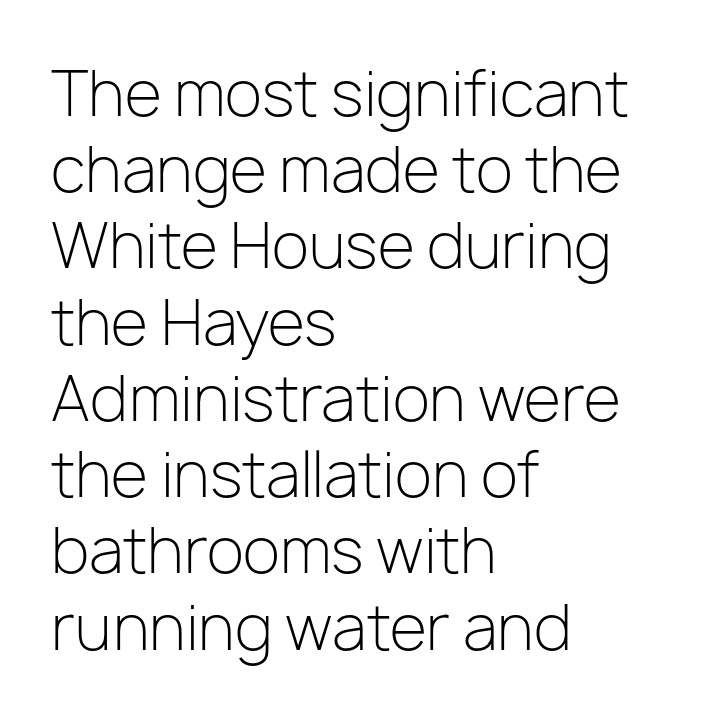
{"serif": "no", "italic": "no", "bold": "no", "weight": "light", "width": "normal", "stroke_contrast": "low", "x_height": "medium", "monospaced": "no", "underline": "no", "align": "left", "line_spacing": "normal", "line_spacing_ratio": 1.25, "letter_spacing": "normal", "letter_spacing_em": 0.0, "glyph_px": 61}
